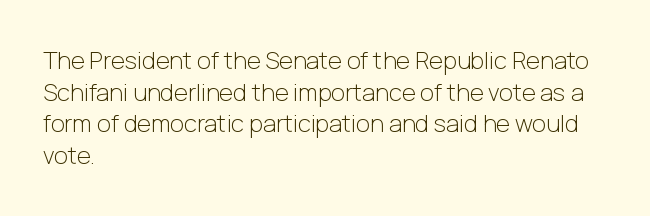
Leftover space on each line is placed entirely after the last word. The typesetting does not lean heavy: it is not bold. Honestly, the letter spacing is just normal — you wouldn't notice it. Underline: absent. If you drew a line through each stem, it would be perfectly vertical.
